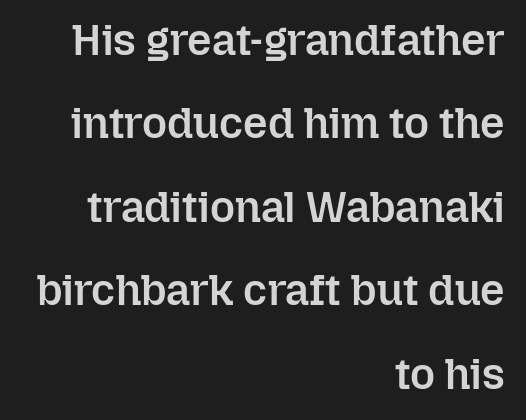
The specimen reads as upright at a glance. The passage shown stacks its lines with a broad gap. Strokes here are thickened, but only to semibold level. Rule under the text: the space is simply empty.
